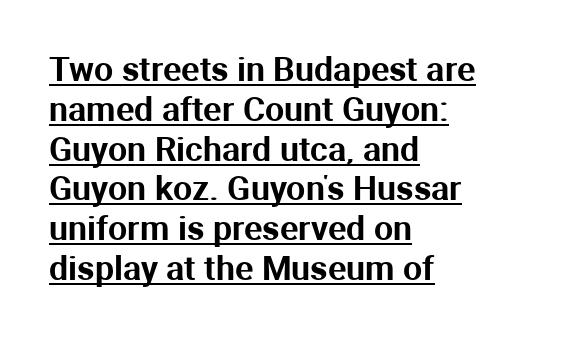
The image shows 34 px sans-serif type, upright; set left-aligned, line spacing 1.17x, normal letter spacing, underlined; medium stroke contrast and a medium x-height.
